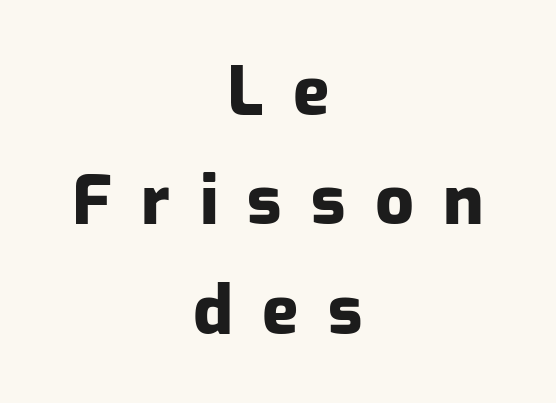
The image shows 68 px heavy sans-serif type, upright; set centered, normal line spacing (1.61x), unusually wide letter spacing (+0.43 em), not underlined; low stroke contrast and a medium x-height.
